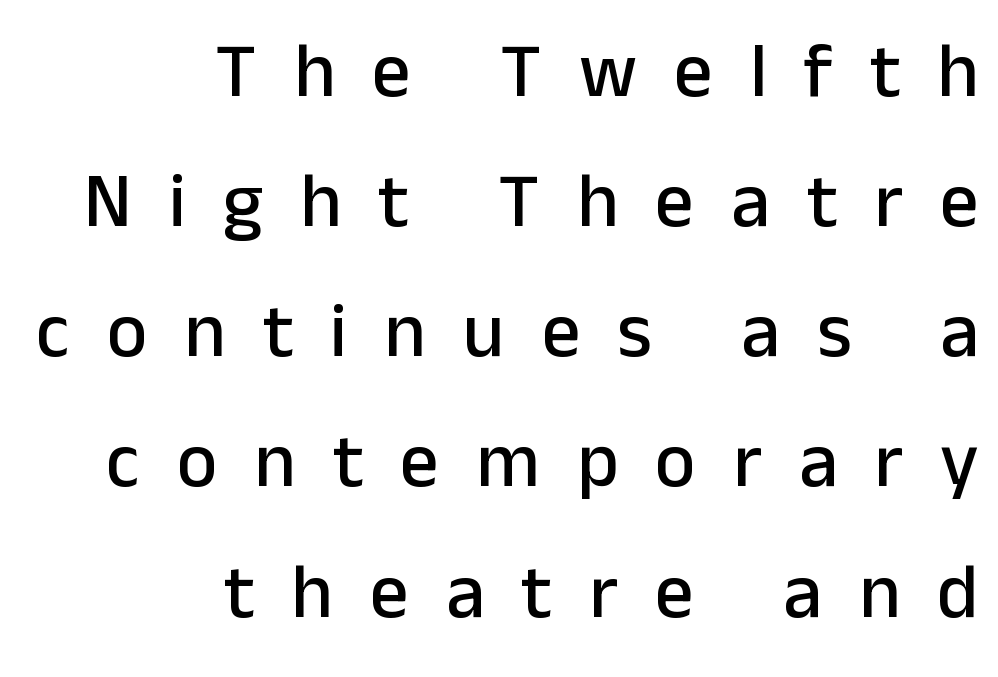
{"serif": "no", "italic": "no", "width": "normal", "stroke_contrast": "low", "x_height": "medium", "monospaced": "no", "underline": "no", "align": "right", "line_spacing": "normal", "line_spacing_ratio": 1.69, "letter_spacing": "wide", "letter_spacing_em": 0.48, "glyph_px": 77}
